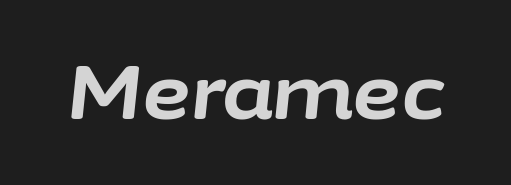
The image shows 75 px bold type, italic (leaning right); set normal letter spacing, not underlined; low stroke contrast and a medium x-height.
